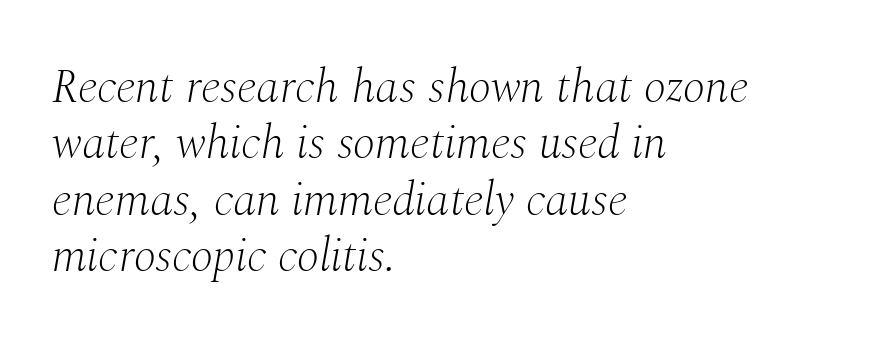
Q: Is the text bold? A: No.
Q: Is the text italic (slanted)? A: Yes, it leans right by about 10 degrees.
Q: Is the typeface a serif or a sans-serif typeface? A: Serif.
Q: Is the text underlined? A: No.
Q: How is the paragraph aligned? A: Left-aligned.
Q: Is the spacing between letters normal or unusually wide? A: Normal.
Q: Width (condensed, normal, or wide)? A: Normal.
Q: Stroke contrast? A: Medium.
Q: x-height? A: Medium.
Q: Monospaced? A: No.
